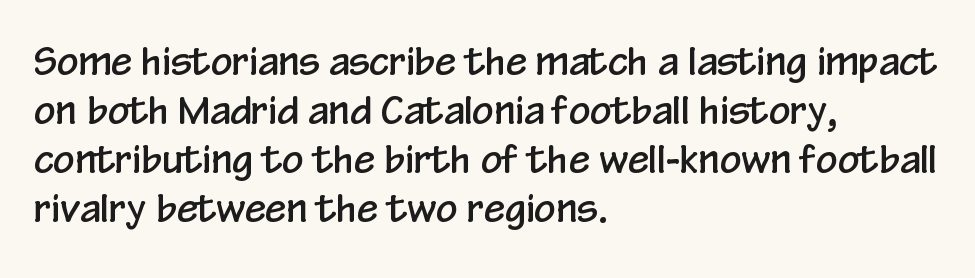
The image shows 38 px condensed sans-serif type, upright; set left-aligned, normal line spacing (1.29x), normal letter spacing, not underlined; low stroke contrast and a medium x-height.
